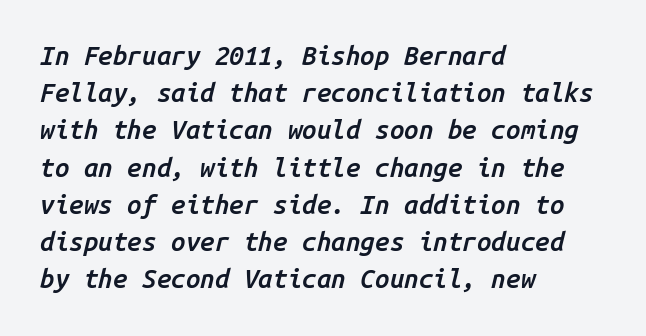
The image shows 26 px text type, italic (leaning right); set left-aligned, normal line spacing (1.43x), normal letter spacing, not underlined.
